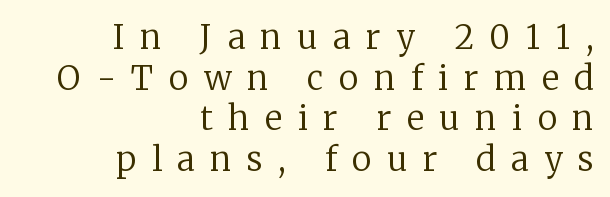
Q: Is the text bold? A: No.
Q: Is the text italic (slanted)? A: No, it is upright.
Q: Is the typeface a serif or a sans-serif typeface? A: Serif.
Q: Is the text underlined? A: No.
Q: How is the paragraph aligned? A: Right-aligned.
Q: Is the spacing between letters normal or unusually wide? A: Unusually wide.
Q: Width (condensed, normal, or wide)? A: Normal.
Q: Stroke contrast? A: Low.
Q: x-height? A: Medium.
Q: Monospaced? A: No.
